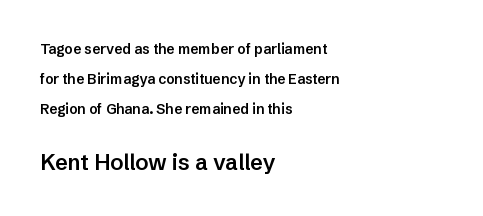
These lines carry some extra weight — a demibold, not a full bold. Size hierarchy here favors the trailing block over the leading one. The letters stand straight up with perfectly vertical stems. The gaps between neighbouring characters are ordinary and unremarkable.
